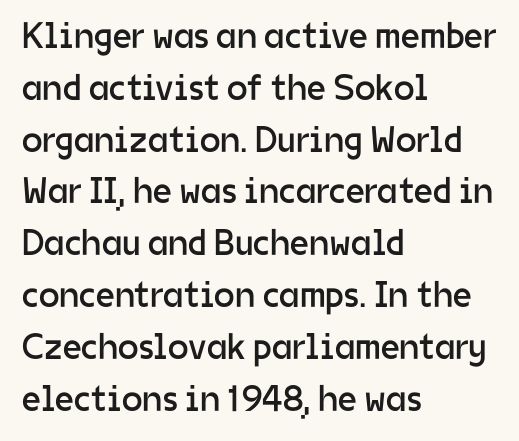
The image shows 37 px regular-weight sans-serif type, upright; set left-aligned, normal line spacing (1.4x), normal letter spacing, not underlined; low stroke contrast and a medium x-height.
